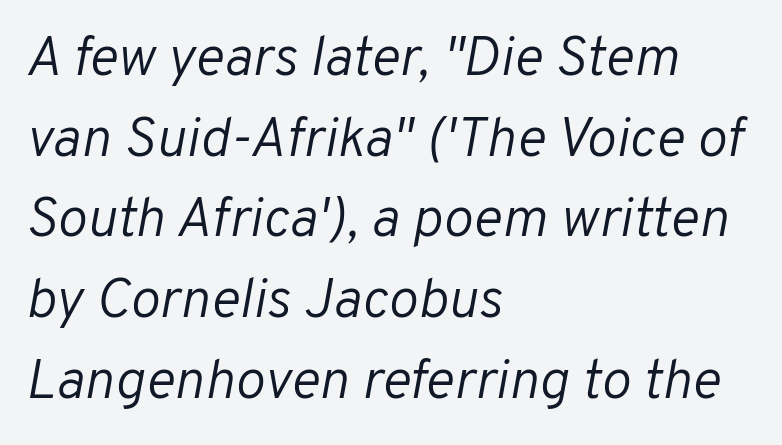
The image shows 56 px light type, italic (leaning right); set left-aligned, normal line spacing (1.44x), normal letter spacing, not underlined; low stroke contrast and a medium x-height.
